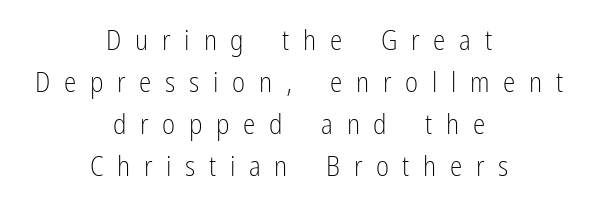
{"serif": "no", "italic": "no", "bold": "no", "weight": "light", "width": "condensed", "stroke_contrast": "low", "x_height": "medium", "monospaced": "no", "underline": "no", "align": "center", "line_spacing": "normal", "line_spacing_ratio": 1.5, "letter_spacing": "wide", "letter_spacing_em": 0.49, "glyph_px": 28}
